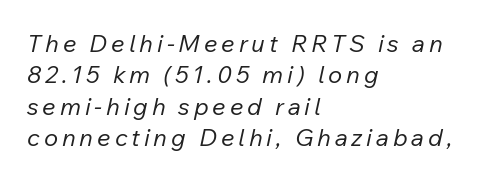
Q: Is the text bold? A: No.
Q: Is the text italic (slanted)? A: Yes, it leans right by about 12 degrees.
Q: Is the text underlined? A: No.
Q: How is the paragraph aligned? A: Left-aligned.
Q: Is the spacing between lines tight, normal or loose? A: Normal.
